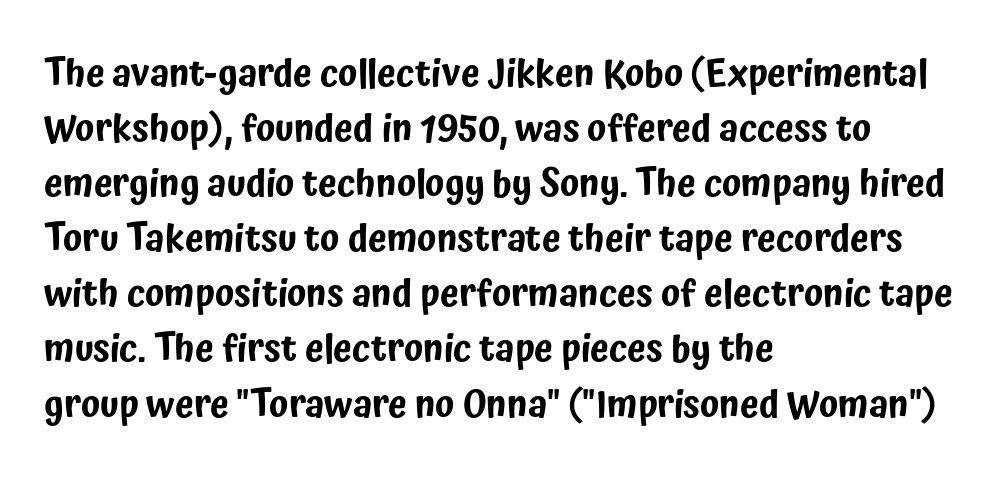
The image shows 38 px condensed sans-serif type, upright; set left-aligned, normal line spacing (1.45x), normal letter spacing, not underlined; low stroke contrast and a medium x-height.
